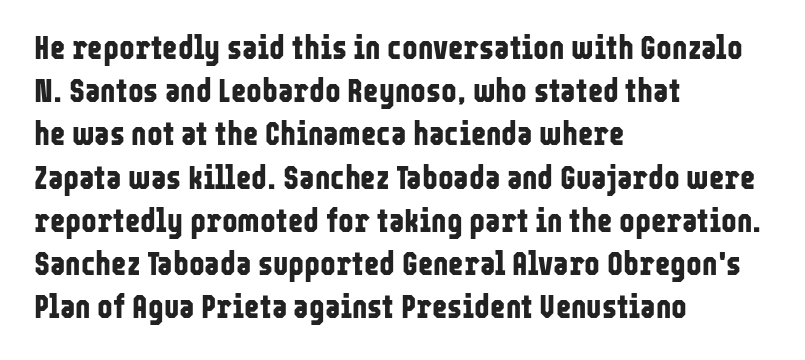
Q: Is the text bold? A: Yes.
Q: Is the text italic (slanted)? A: No, it is upright.
Q: Is the typeface a serif or a sans-serif typeface? A: Sans-serif.
Q: Is the text underlined? A: No.
Q: How is the paragraph aligned? A: Left-aligned.
Q: Is the spacing between letters normal or unusually wide? A: Normal.
Q: Is the spacing between lines tight, normal or loose? A: Normal.
Q: Width (condensed, normal, or wide)? A: Condensed.
Q: Stroke contrast? A: Low.
Q: x-height? A: Medium.
Q: Monospaced? A: No.
